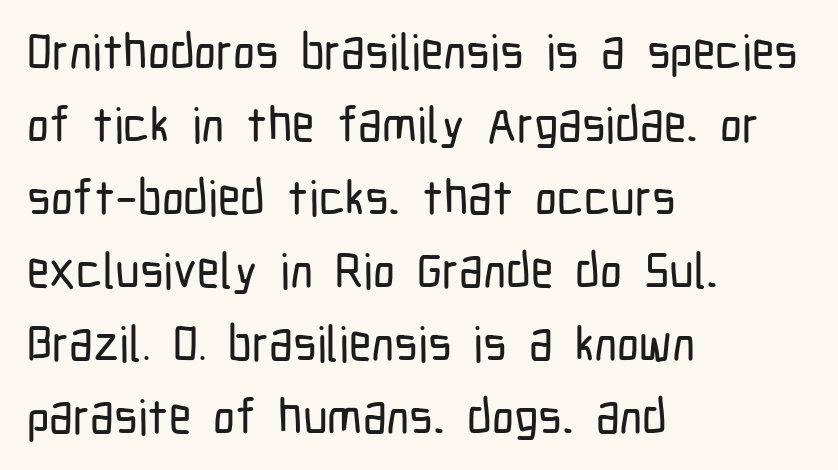
{"serif": "no", "italic": "no", "width": "condensed", "stroke_contrast": "low", "x_height": "medium", "monospaced": "no", "underline": "no", "align": "left", "line_spacing": "normal", "line_spacing_ratio": 1.49, "letter_spacing": "normal", "letter_spacing_em": 0.0, "glyph_px": 49}
